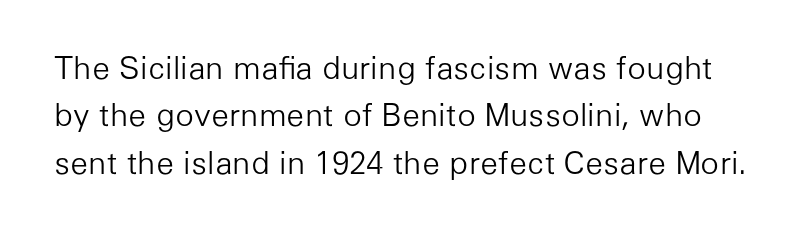
The image shows 31 px light sans-serif type, upright; set normal line spacing (1.53x), normal letter spacing, not underlined; low stroke contrast and a medium x-height.
